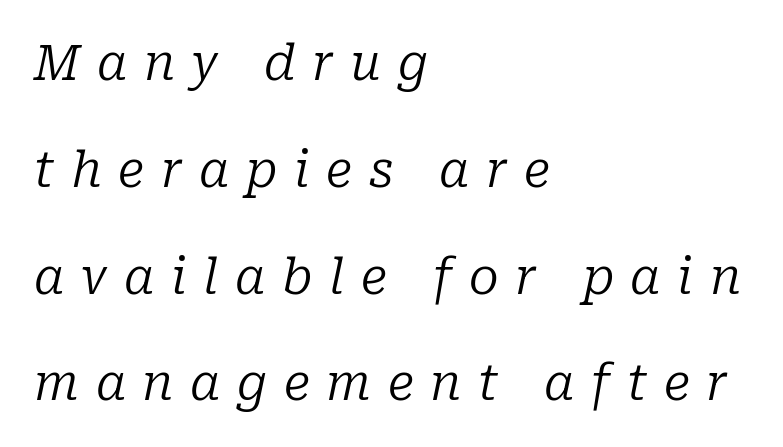
The image shows 49 px regular-weight serif type, italic (leaning right); set left-aligned, loose line spacing (2.18x), unusually wide letter spacing (+0.34 em), not underlined; low stroke contrast and a medium x-height.
